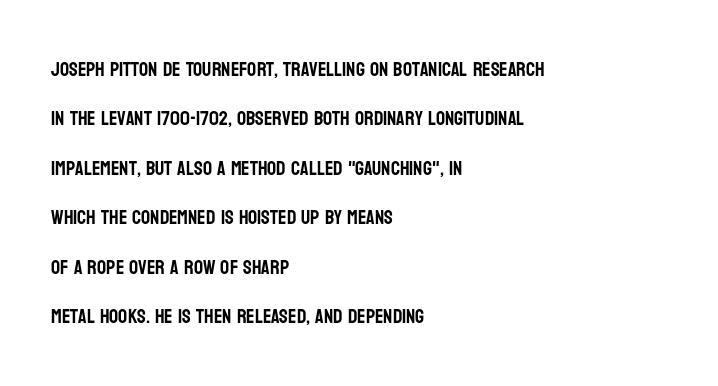
Q: Is the text italic (slanted)? A: No, it is upright.
Q: Is the text underlined? A: No.
Q: How is the paragraph aligned? A: Left-aligned.
Q: Is the spacing between letters normal or unusually wide? A: Normal.
Q: Is the spacing between lines tight, normal or loose? A: Loose.
